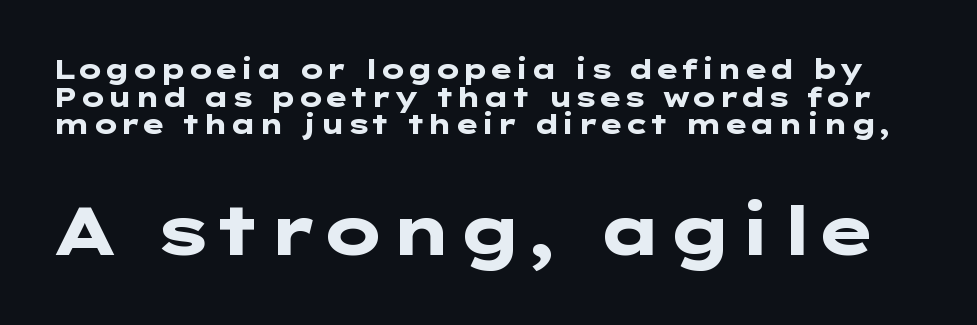
Nope, not italic — everything's standing straight. You can tell from the bare stems that sans-serif type was used. The rendering uses a bold face; every stroke is thick and dark. Successive baselines arrive quickly, one right under another. These lines keep a tight, regular rhythm from letter to letter. A student would notice the bottom passage is typeset larger than what precedes it.
